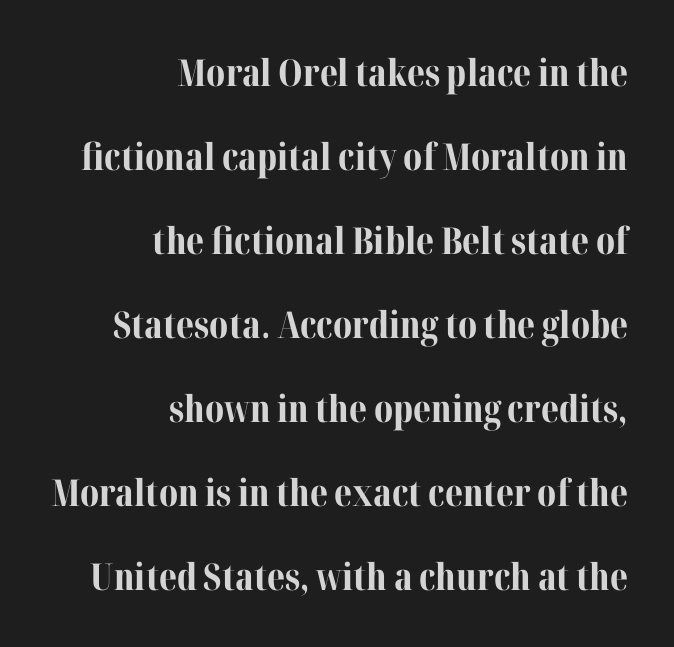
The image shows 37 px bold serif type, upright; set right-aligned, loose line spacing (2.27x), normal letter spacing, not underlined; medium stroke contrast and a medium x-height.
